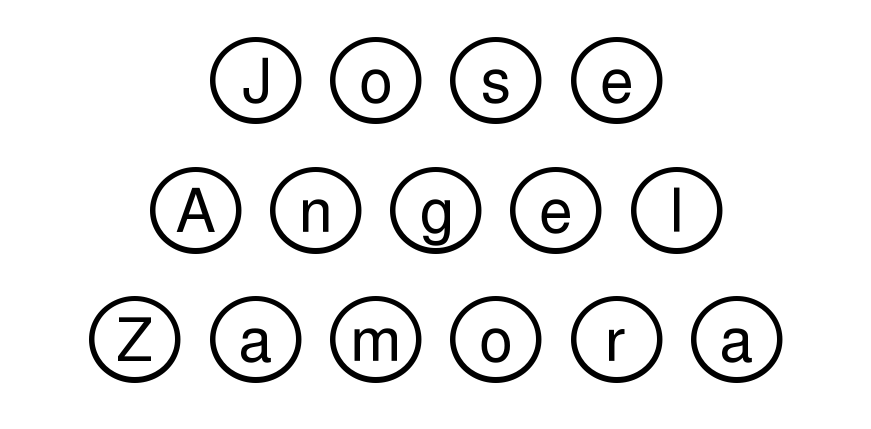
The image shows 60 px wide type, upright; set centered, loose line spacing (2.16x), unusually wide letter spacing (+0.46 em), not underlined; a large x-height.
